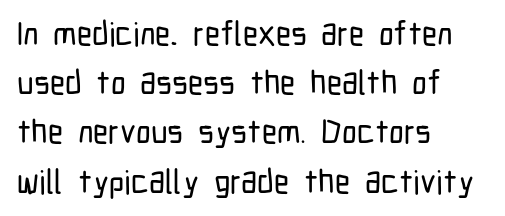
The image shows 33 px condensed sans-serif type, upright; set left-aligned, normal line spacing (1.49x), normal letter spacing, not underlined; low stroke contrast and a medium x-height.
